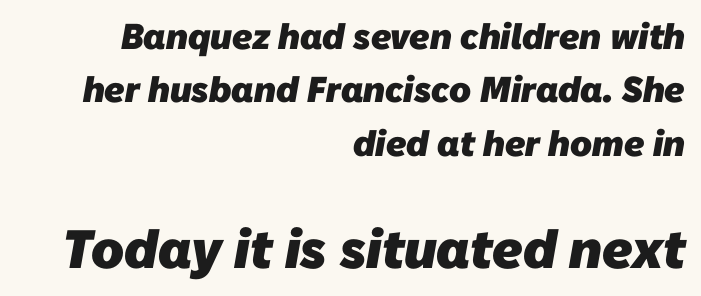
The image shows 54 px heavy sans-serif type; set right-aligned, normal line spacing (1.48x), normal letter spacing, not underlined; the second (bottom) block is 1.5x larger; low stroke contrast and a medium x-height.
